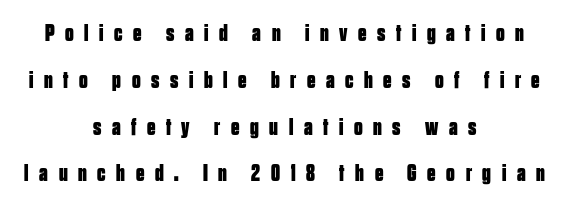
Does the copy run flush right? No — it is centered line by line. Line spacing here is loose. The sample has been set heavy, in full bold. The axis of the letterforms is exactly vertical. Look at the tracking — it's clearly loosened, letters drifting apart.
